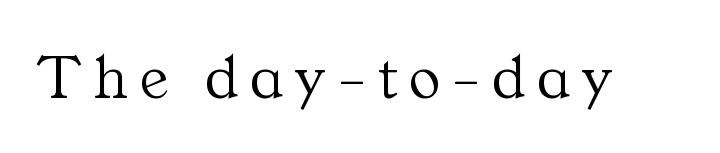
{"serif": "yes", "italic": "no", "bold": "no", "weight": "light", "width": "normal", "stroke_contrast": "medium", "x_height": "medium", "monospaced": "no", "underline": "no", "glyph_px": 65}
